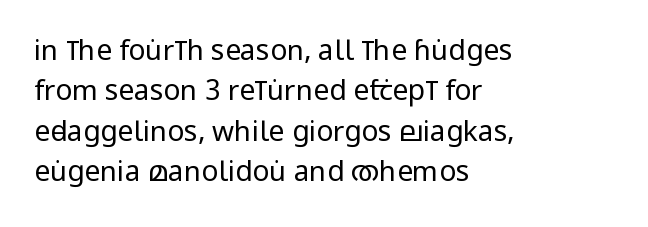
{"serif": "no", "italic": "no", "bold": "no", "weight": "regular", "width": "condensed", "stroke_contrast": "low", "x_height": "large", "monospaced": "no", "underline": "no", "align": "left", "line_spacing": "normal", "line_spacing_ratio": 1.44, "letter_spacing": "normal", "letter_spacing_em": 0.0, "glyph_px": 28}
